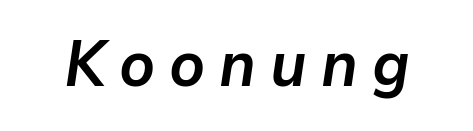
{"italic": "yes", "lean": "right", "slant_degrees": 9, "bold": "yes", "weight": "semibold", "width": "normal", "stroke_contrast": "low", "x_height": "medium", "monospaced": "no", "underline": "no", "letter_spacing": "wide", "letter_spacing_em": 0.22, "glyph_px": 63}
